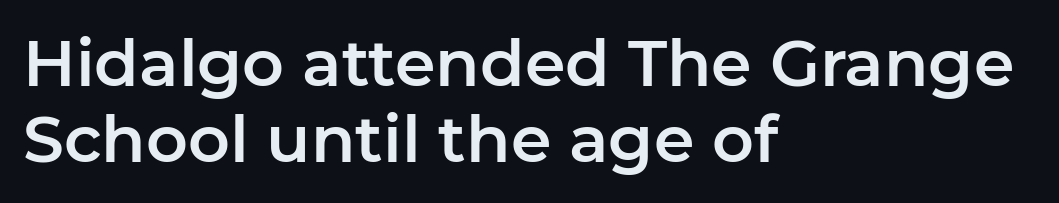
Q: Is the text italic (slanted)? A: No, it is upright.
Q: Is the typeface a serif or a sans-serif typeface? A: Sans-serif.
Q: Is the text underlined? A: No.
Q: How is the paragraph aligned? A: Left-aligned.
Q: Is the spacing between letters normal or unusually wide? A: Normal.
Q: Width (condensed, normal, or wide)? A: Normal.
Q: Stroke contrast? A: Low.
Q: x-height? A: Medium.
Q: Monospaced? A: No.
